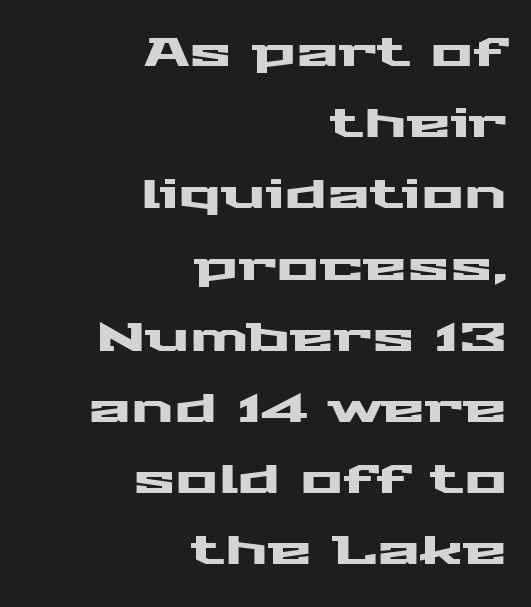
Q: Is the text italic (slanted)? A: No, it is upright.
Q: Is the typeface a serif or a sans-serif typeface? A: Sans-serif.
Q: Is the text underlined? A: No.
Q: How is the paragraph aligned? A: Right-aligned.
Q: Is the spacing between letters normal or unusually wide? A: Normal.
Q: Width (condensed, normal, or wide)? A: Wide.
Q: Stroke contrast? A: Medium.
Q: x-height? A: Medium.
Q: Monospaced? A: No.
